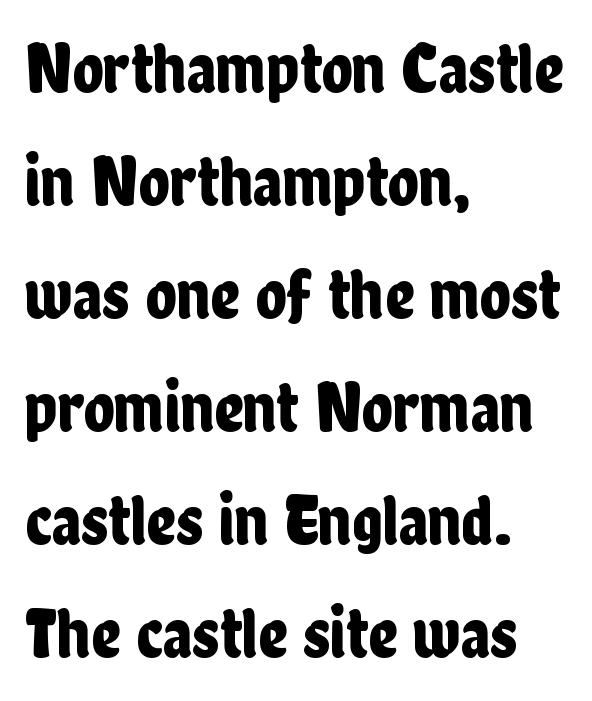
Q: Is the text italic (slanted)? A: No, it is upright.
Q: Is the typeface a serif or a sans-serif typeface? A: Sans-serif.
Q: Is the text underlined? A: No.
Q: How is the paragraph aligned? A: Left-aligned.
Q: Is the spacing between letters normal or unusually wide? A: Normal.
Q: Is the spacing between lines tight, normal or loose? A: Normal.
Q: Width (condensed, normal, or wide)? A: Condensed.
Q: Stroke contrast? A: Low.
Q: x-height? A: Medium.
Q: Monospaced? A: No.
